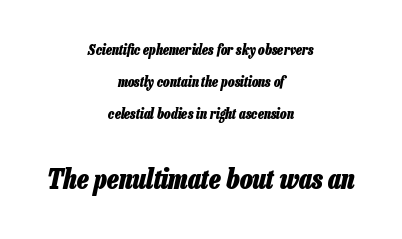
{"italic": "yes", "lean": "right", "slant_degrees": 13, "bold": "yes", "underline": "no", "align": "center", "line_spacing": "loose", "line_spacing_ratio": 2.3, "letter_spacing": "normal", "letter_spacing_em": 0.0, "larger_block": "second", "size_ratio": 1.93, "glyph_px": 27}
